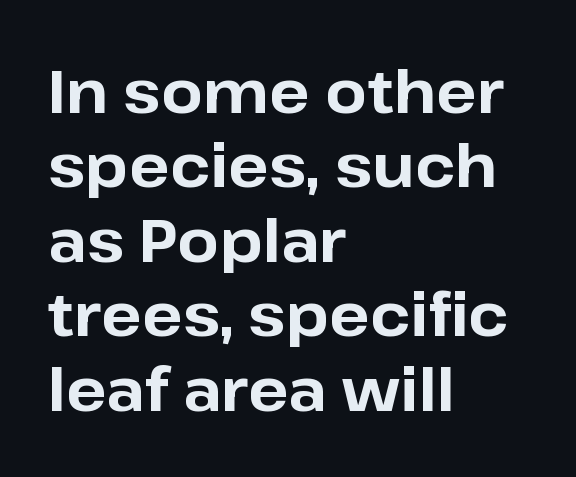
Q: Is the text bold? A: Yes.
Q: Is the text italic (slanted)? A: No, it is upright.
Q: Is the typeface a serif or a sans-serif typeface? A: Sans-serif.
Q: Is the text underlined? A: No.
Q: How is the paragraph aligned? A: Left-aligned.
Q: Is the spacing between letters normal or unusually wide? A: Normal.
Q: Width (condensed, normal, or wide)? A: Normal.
Q: Stroke contrast? A: Low.
Q: x-height? A: Medium.
Q: Monospaced? A: No.
